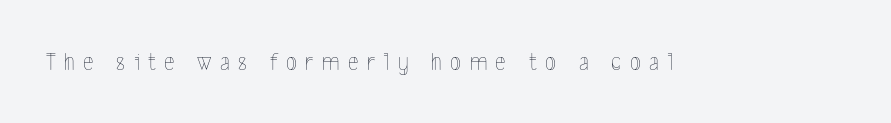
The image shows 25 px text type, upright; set unusually wide letter spacing (+0.34 em), not underlined.
